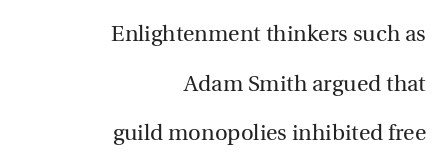
Q: Is the text bold? A: No.
Q: Is the text italic (slanted)? A: No, it is upright.
Q: Is the text underlined? A: No.
Q: How is the paragraph aligned? A: Right-aligned.
Q: Is the spacing between letters normal or unusually wide? A: Normal.
Q: Is the spacing between lines tight, normal or loose? A: Loose.
